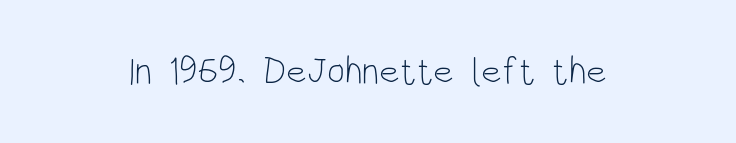
The image shows 38 px light, condensed sans-serif type, upright; set normal letter spacing, not underlined; low stroke contrast and a large x-height.
